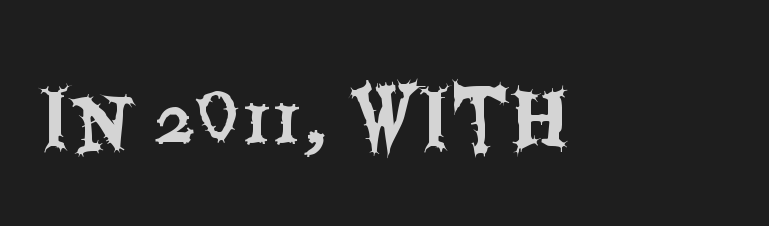
Looks like regular typesetting: each glyph gets only the width it needs. Classification — sans serif. Is the letter spacing exaggerated? No — it looks like the ordinary default. Nobody drew a line under any word here. Is there any slant? The stems are plumb.
